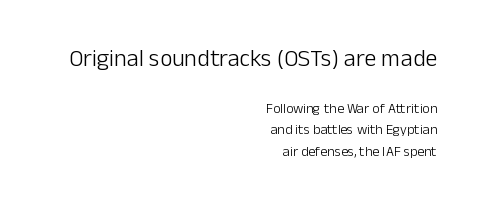
The image shows 24 px text type, upright; set right-aligned, normal line spacing (1.53x), normal letter spacing, not underlined; the first (top) block is 1.71x larger.
